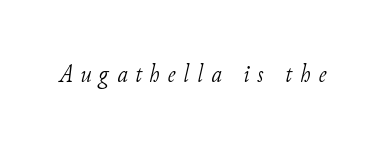
Q: Is the text bold? A: No.
Q: Is the text italic (slanted)? A: Yes, it leans right by about 11 degrees.
Q: Is the text underlined? A: No.
Q: Is the spacing between letters normal or unusually wide? A: Unusually wide.
